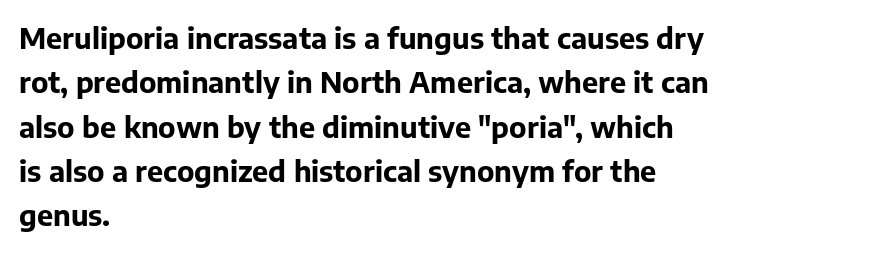
{"serif": "no", "italic": "no", "bold": "yes", "weight": "bold", "width": "normal", "stroke_contrast": "low", "x_height": "medium", "monospaced": "no", "underline": "no", "align": "left", "line_spacing": "normal", "line_spacing_ratio": 1.53, "letter_spacing": "normal", "letter_spacing_em": 0.0, "glyph_px": 29}
